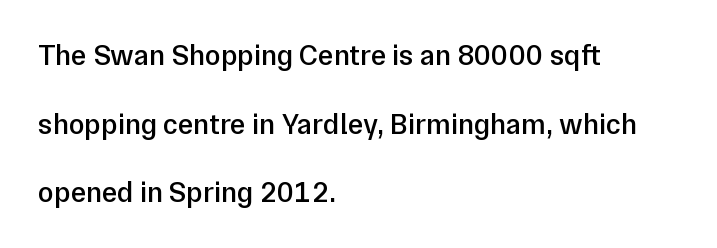
Q: Is the text bold? A: Semi-bold.
Q: Is the text italic (slanted)? A: No, it is upright.
Q: Is the typeface a serif or a sans-serif typeface? A: Sans-serif.
Q: Is the text underlined? A: No.
Q: How is the paragraph aligned? A: Left-aligned.
Q: Is the spacing between letters normal or unusually wide? A: Normal.
Q: Is the spacing between lines tight, normal or loose? A: Loose.
Q: Width (condensed, normal, or wide)? A: Normal.
Q: Stroke contrast? A: Low.
Q: x-height? A: Medium.
Q: Monospaced? A: No.
